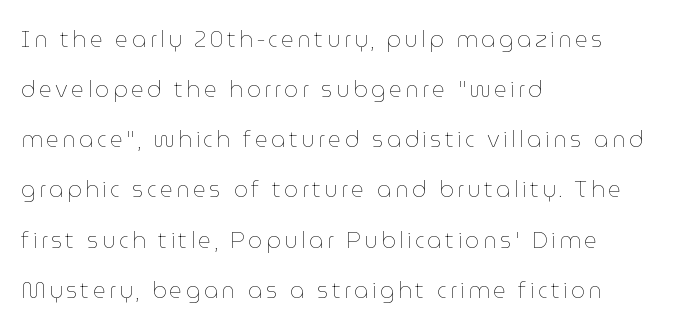
The image shows 22 px text type, upright; set left-aligned, loose line spacing (2.28x), not underlined.
